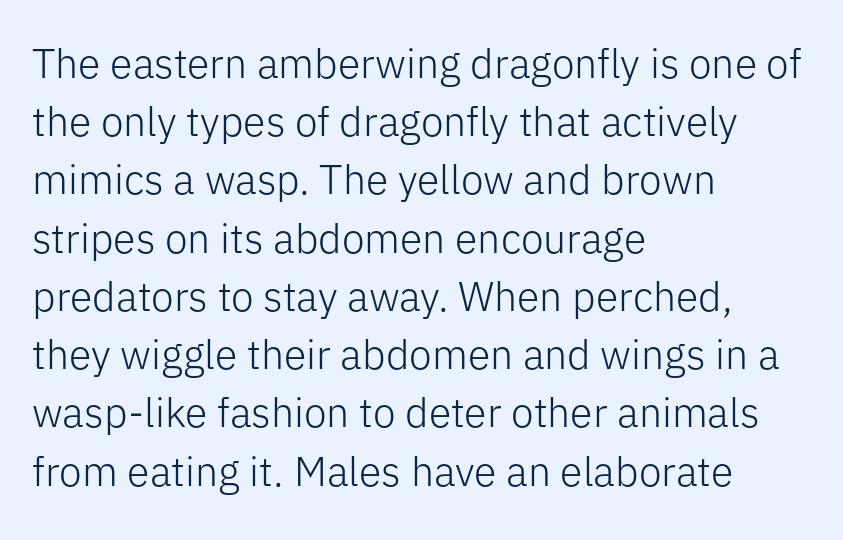
The image shows 41 px light sans-serif type, upright; set left-aligned, normal line spacing (1.42x), normal letter spacing, not underlined; low stroke contrast and a medium x-height.
